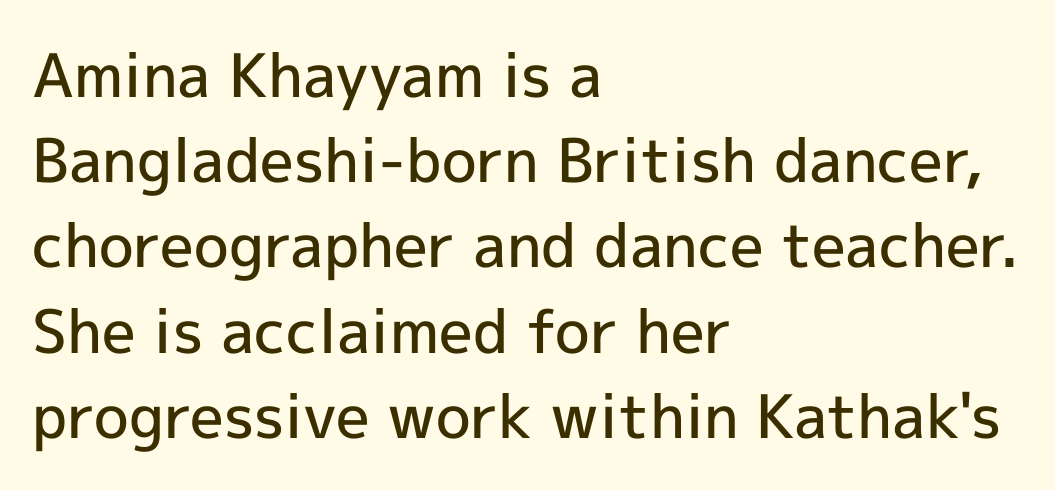
The image shows 60 px semibold sans-serif type, upright; set left-aligned, normal line spacing (1.42x), normal letter spacing, not underlined; a medium x-height.
